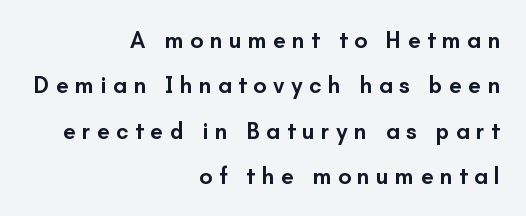
These lines stack with their right ends in a neat column. A somewhat darkened texture: the type is semibold rather than bold. Inter-character spacing is expanded well beyond the font's built-in metrics. A typesetter would mark this as roman, not italic.
